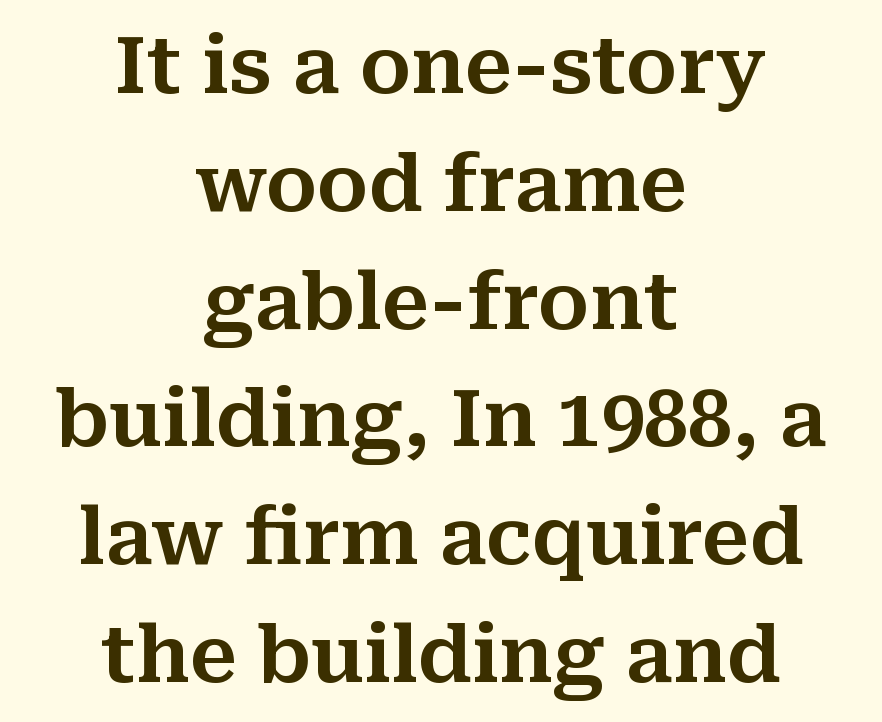
{"serif": "yes", "italic": "no", "width": "normal", "stroke_contrast": "medium", "x_height": "medium", "monospaced": "no", "underline": "no", "align": "center", "line_spacing": "normal", "line_spacing_ratio": 1.51, "letter_spacing": "normal", "letter_spacing_em": 0.0, "glyph_px": 78}
